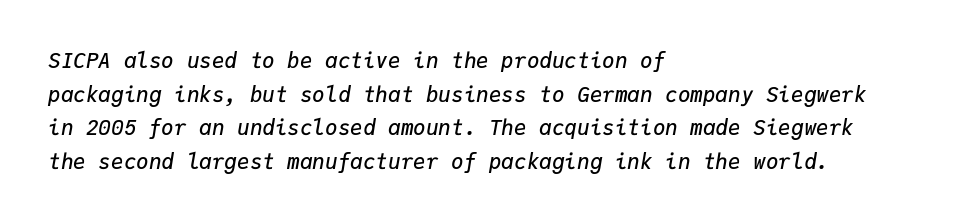
{"italic": "yes", "lean": "right", "slant_degrees": 9, "bold": "semi", "underline": "no", "align": "left", "line_spacing": "normal", "line_spacing_ratio": 1.6, "letter_spacing": "normal", "letter_spacing_em": 0.0, "glyph_px": 21}
